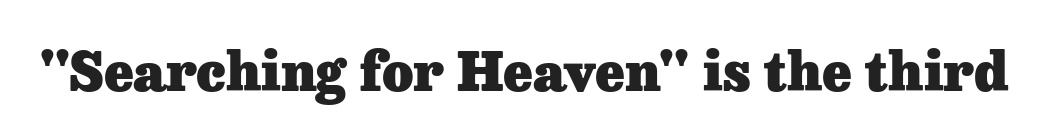
The face used here is rendered with its standard letterfit. Lines of text with bare space underneath. Set as a true bold cut, around the 700 mark. Is there any slant? The stems are plumb.
